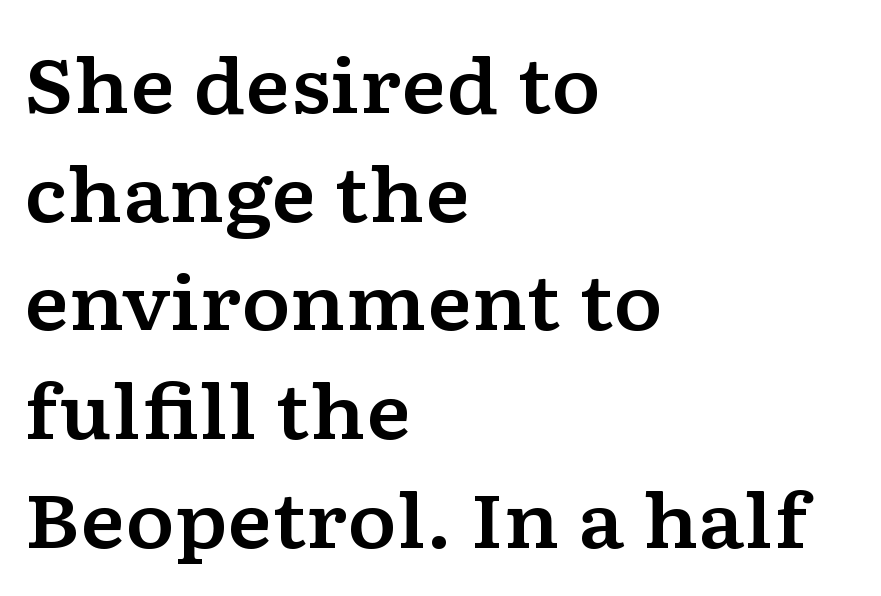
{"serif": "yes", "italic": "no", "width": "wide", "stroke_contrast": "low", "x_height": "medium", "monospaced": "no", "underline": "no", "align": "left", "line_spacing": "normal", "line_spacing_ratio": 1.45, "letter_spacing": "normal", "letter_spacing_em": 0.0, "glyph_px": 75}
